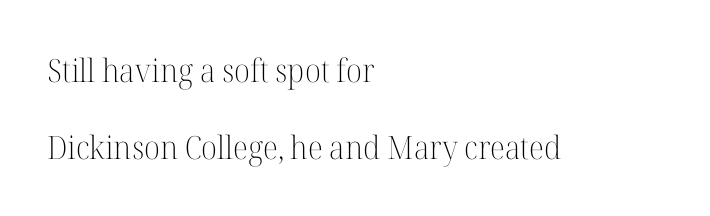
Q: Is the text bold? A: No.
Q: Is the text italic (slanted)? A: No, it is upright.
Q: Is the typeface a serif or a sans-serif typeface? A: Serif.
Q: Is the text underlined? A: No.
Q: How is the paragraph aligned? A: Left-aligned.
Q: Is the spacing between letters normal or unusually wide? A: Normal.
Q: Is the spacing between lines tight, normal or loose? A: Loose.
Q: Width (condensed, normal, or wide)? A: Normal.
Q: Stroke contrast? A: High.
Q: x-height? A: Medium.
Q: Monospaced? A: No.
